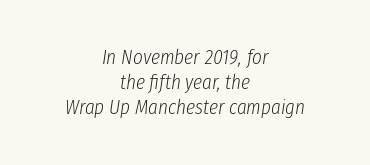
Characters are canted at an angle relative to the baseline's perpendicular. Words appear dense and cohesive because spacing is normal. The font sits on the lighter half of the weight spectrum, regular included. Descenders are the only things crossing below the line. Horizontal alignment here is central, giving a formal, balanced look.
